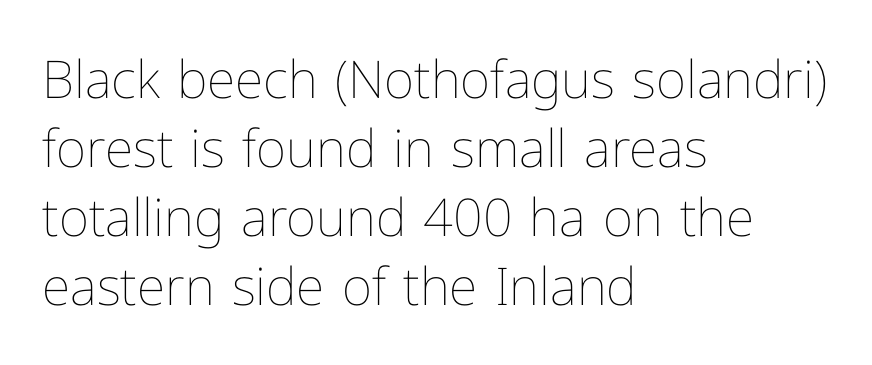
A classic flush-left, rag-right setting is used for this passage. The strip under each line holds only bare page. Ordinary non-slanted type is in use. Stem width sits at or under what a default text font uses.
